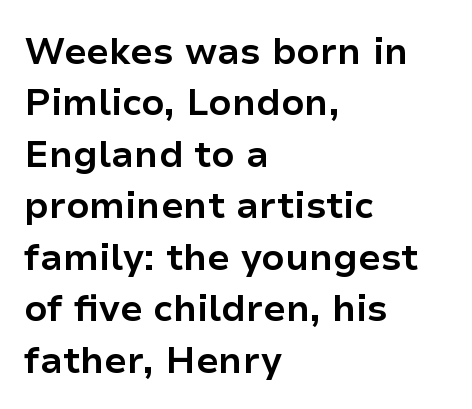
The image shows 37 px bold sans-serif type, upright; set left-aligned, normal line spacing (1.39x), normal letter spacing, not underlined; low stroke contrast and a medium x-height.
